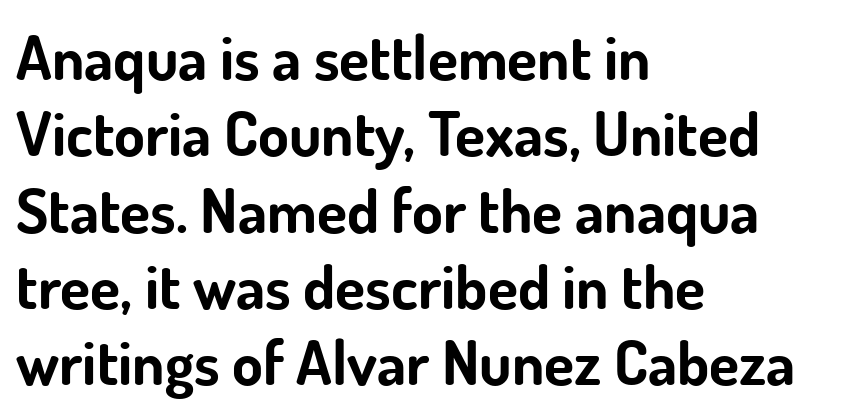
{"serif": "no", "italic": "no", "bold": "yes", "weight": "bold", "width": "normal", "stroke_contrast": "low", "x_height": "small", "monospaced": "no", "underline": "no", "align": "left", "line_spacing_ratio": 1.23, "letter_spacing": "normal", "letter_spacing_em": 0.0, "glyph_px": 62}
